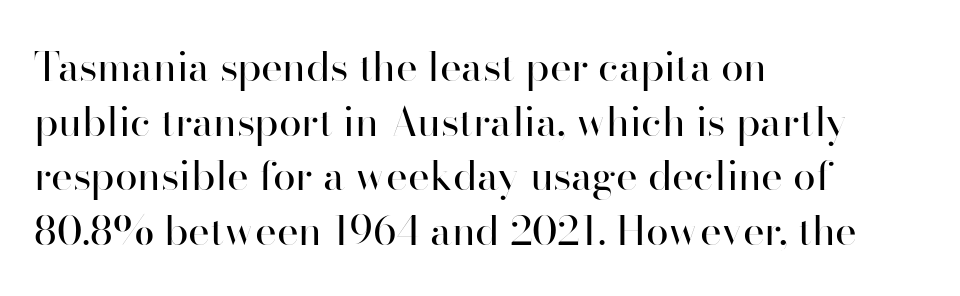
Posture: straight, roman, zero tilt. Does the leading feel generous? No, just average. A quiet, ordinary-to-light weight characterises the typeface. A typesetter would label this face a sans. Here the glyphs are tracked normally, forming tight word shapes. The baseline area is clear.
